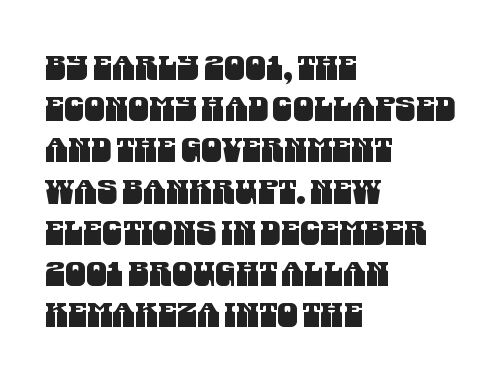
The image shows 33 px condensed sans-serif type; set left-aligned, normal line spacing (1.25x), normal letter spacing, not underlined; medium stroke contrast and a large x-height.
